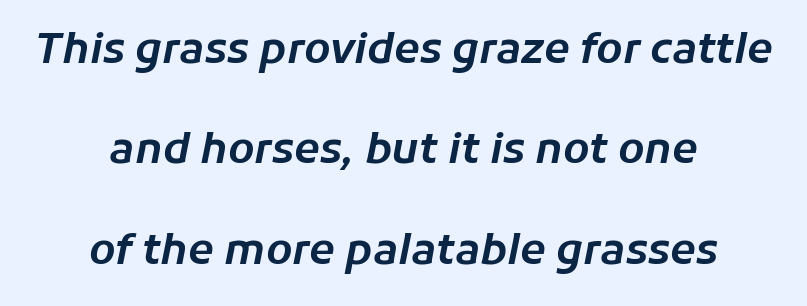
Is the block centered? Yes — each line is placed symmetrically about the middle. Varying glyph widths throughout — classic text-font behaviour. The string is rendered with underlining switched off. The rendering uses a large line-height, opening up the rows. Tracking value appears to be zero — textbook default spacing. Designer's note — italics engaged.
